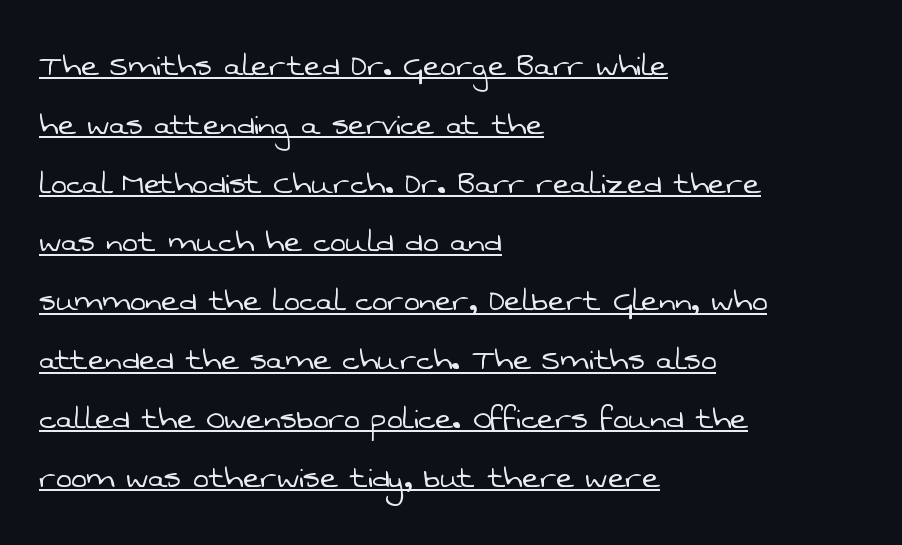
Q: Is the text bold? A: No.
Q: Is the typeface a serif or a sans-serif typeface? A: Sans-serif.
Q: Is the text underlined? A: Yes.
Q: How is the paragraph aligned? A: Left-aligned.
Q: Is the spacing between letters normal or unusually wide? A: Normal.
Q: Is the spacing between lines tight, normal or loose? A: Normal.
Q: Width (condensed, normal, or wide)? A: Normal.
Q: Stroke contrast? A: Low.
Q: x-height? A: Medium.
Q: Monospaced? A: No.
